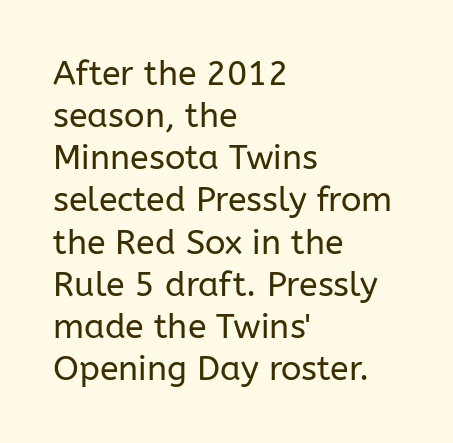
The image shows 34 px regular-weight sans-serif type, upright; set left-aligned, line spacing 1.24x, normal letter spacing, not underlined; low stroke contrast and a medium x-height.
